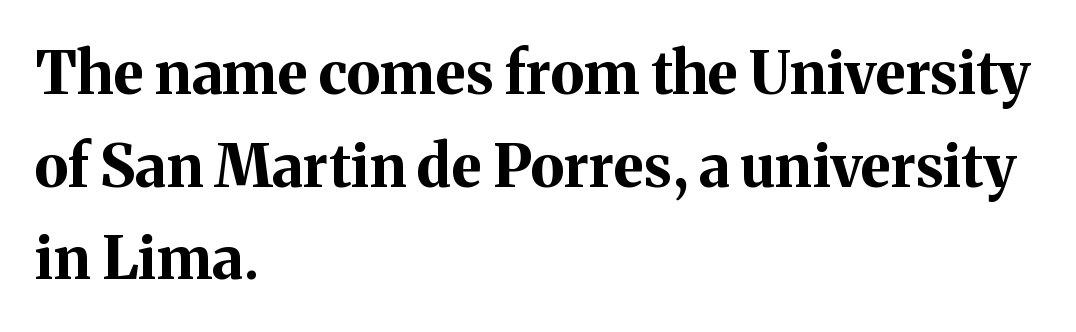
{"serif": "yes", "italic": "no", "bold": "yes", "weight": "bold", "width": "normal", "stroke_contrast": "medium", "x_height": "medium", "monospaced": "no", "underline": "no", "align": "left", "line_spacing": "normal", "line_spacing_ratio": 1.57, "letter_spacing": "normal", "letter_spacing_em": 0.0, "glyph_px": 59}
